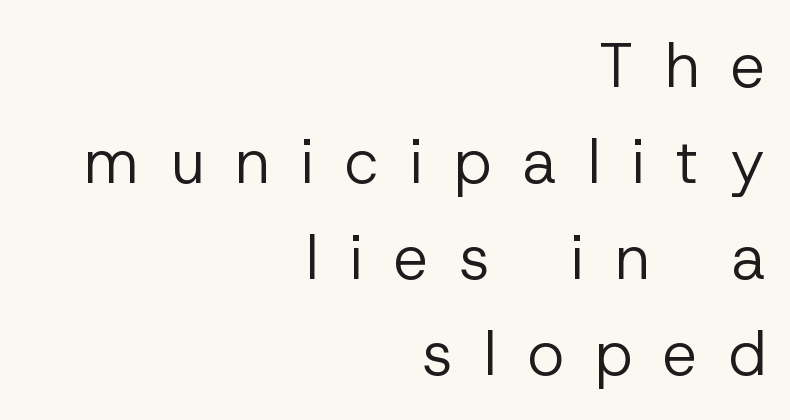
Q: Is the text bold? A: No.
Q: Is the text italic (slanted)? A: No, it is upright.
Q: Is the typeface a serif or a sans-serif typeface? A: Sans-serif.
Q: Is the text underlined? A: No.
Q: How is the paragraph aligned? A: Right-aligned.
Q: Is the spacing between letters normal or unusually wide? A: Unusually wide.
Q: Is the spacing between lines tight, normal or loose? A: Normal.
Q: Width (condensed, normal, or wide)? A: Normal.
Q: Stroke contrast? A: Low.
Q: x-height? A: Medium.
Q: Monospaced? A: No.
